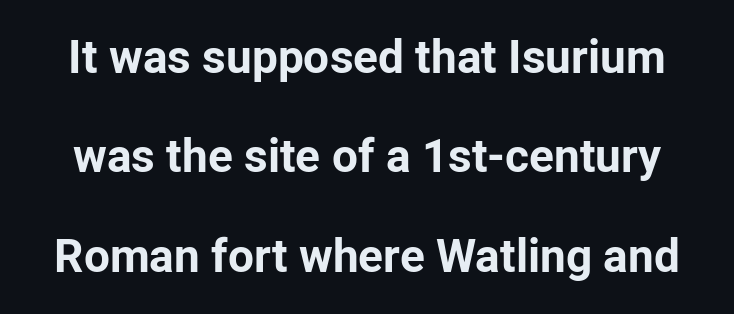
Q: Is the text bold? A: Yes.
Q: Is the text italic (slanted)? A: No, it is upright.
Q: Is the typeface a serif or a sans-serif typeface? A: Sans-serif.
Q: Is the text underlined? A: No.
Q: Is the spacing between letters normal or unusually wide? A: Normal.
Q: Is the spacing between lines tight, normal or loose? A: Loose.
Q: Width (condensed, normal, or wide)? A: Normal.
Q: Stroke contrast? A: Low.
Q: x-height? A: Medium.
Q: Monospaced? A: No.
